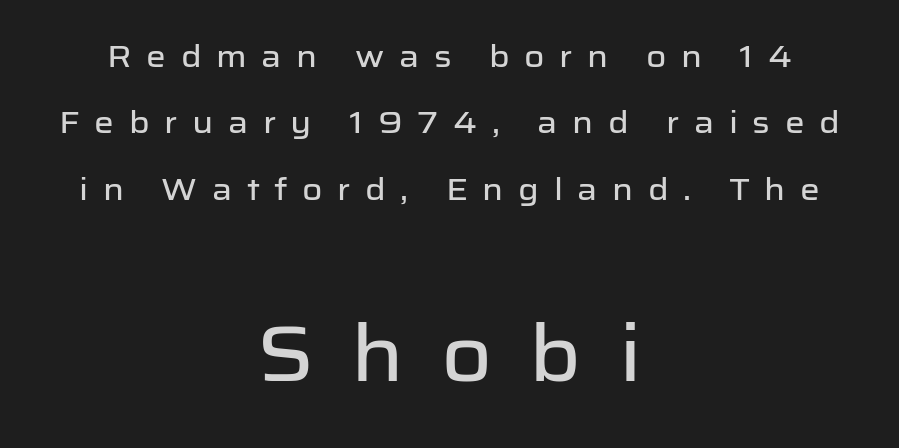
The lines in this sample share a center point and differ in where they start and stop. Spacing verdict: proportional, widths tailored to each character. The glyphs are unaccompanied by any horizontal stroke below them. This is the regular roman posture of the typeface. Between these two stacked blocks, the lower one wins on size.
